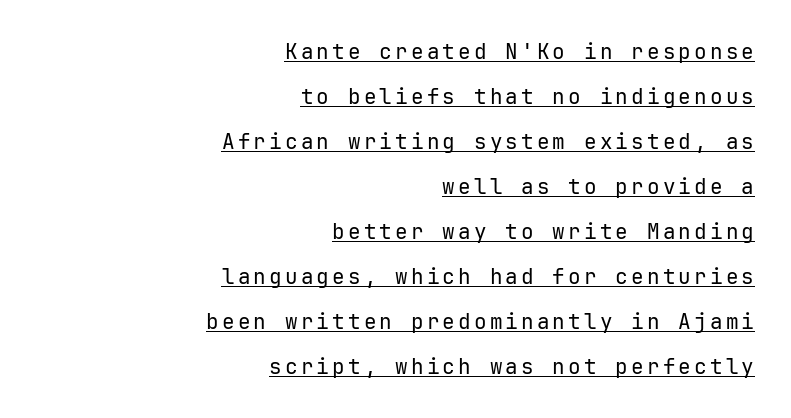
{"italic": "no", "bold": "no", "underline": "yes", "align": "right", "line_spacing": "loose", "line_spacing_ratio": 2.14, "glyph_px": 21}
